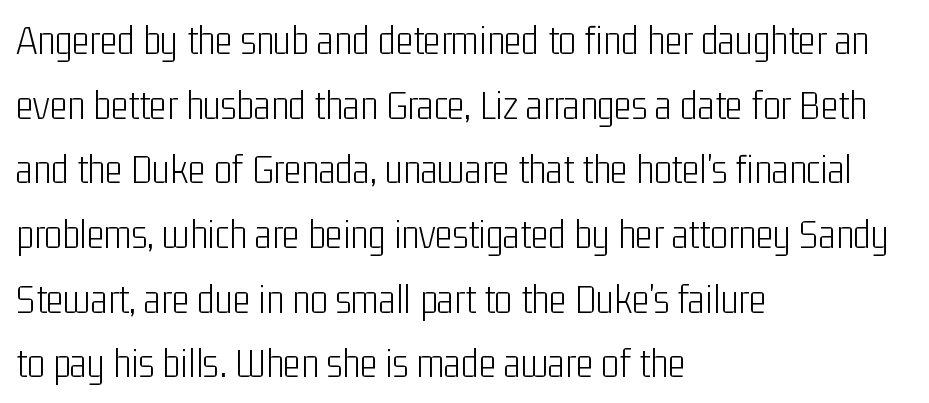
Q: Is the text bold? A: No.
Q: Is the text italic (slanted)? A: No, it is upright.
Q: Is the typeface a serif or a sans-serif typeface? A: Sans-serif.
Q: Is the text underlined? A: No.
Q: How is the paragraph aligned? A: Left-aligned.
Q: Is the spacing between letters normal or unusually wide? A: Normal.
Q: Is the spacing between lines tight, normal or loose? A: Normal.
Q: Width (condensed, normal, or wide)? A: Condensed.
Q: Stroke contrast? A: Low.
Q: x-height? A: Medium.
Q: Monospaced? A: No.
